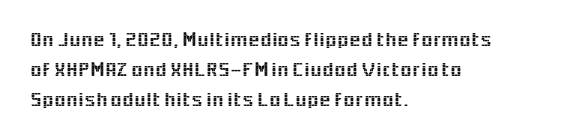
Which margin do the lines hug? The left one — the right edge is uneven. The letters stand upright; this is a roman face. Any mark beneath the type? The region is blank. The space between consecutive lines is moderate. No extra tracking has been applied to these lines.
